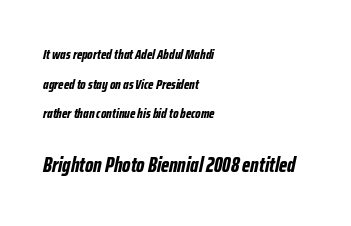
No word sits above an underline. The axis of the letterforms is tilted away from vertical. The rendering keeps characters at their native spacing. The sample has been set heavy, in full bold. Compare the two chunks: the lower has the greater cap height. Typeset ragged right — the left edge is the straight one.
